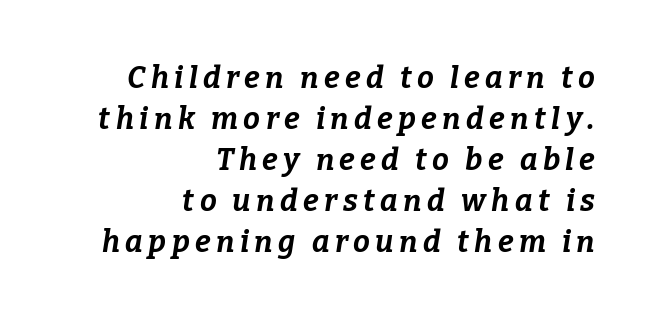
Q: Is the text bold? A: Yes.
Q: Is the text italic (slanted)? A: Yes, it leans right by about 9 degrees.
Q: Is the text underlined? A: No.
Q: How is the paragraph aligned? A: Right-aligned.
Q: Is the spacing between lines tight, normal or loose? A: Normal.
Q: Width (condensed, normal, or wide)? A: Normal.
Q: Stroke contrast? A: Low.
Q: x-height? A: Medium.
Q: Monospaced? A: No.
